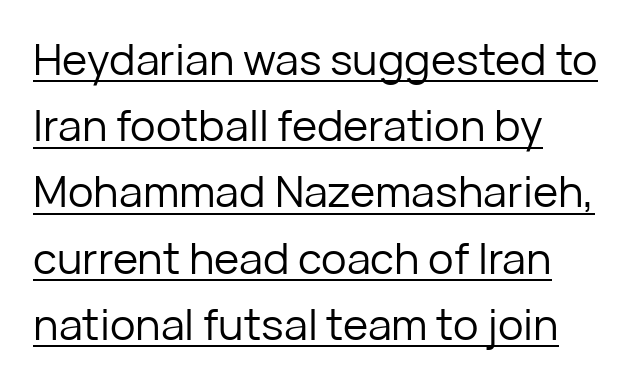
If you drew a ruler down the left edge, every line would touch it. Nope, not italic — everything's standing straight. Notice how a bar underscores the lettering throughout. This sample has the flowing, uneven cadence of proportional lettering.
